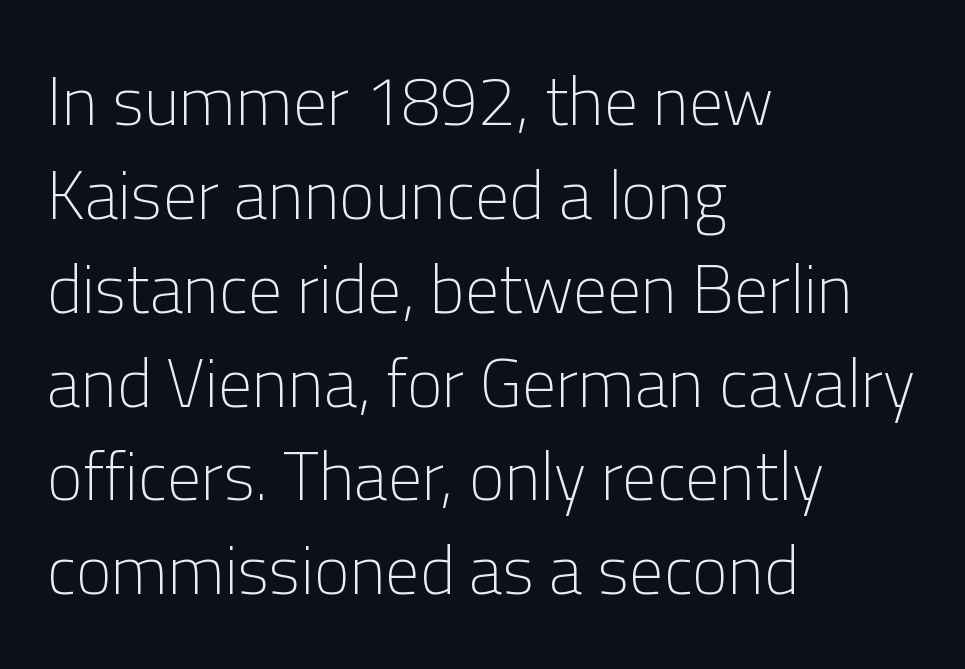
Q: Is the text bold? A: No.
Q: Is the text italic (slanted)? A: No, it is upright.
Q: Is the typeface a serif or a sans-serif typeface? A: Sans-serif.
Q: Is the text underlined? A: No.
Q: How is the paragraph aligned? A: Left-aligned.
Q: Is the spacing between letters normal or unusually wide? A: Normal.
Q: Is the spacing between lines tight, normal or loose? A: Normal.
Q: Width (condensed, normal, or wide)? A: Normal.
Q: Stroke contrast? A: Low.
Q: x-height? A: Medium.
Q: Monospaced? A: No.
